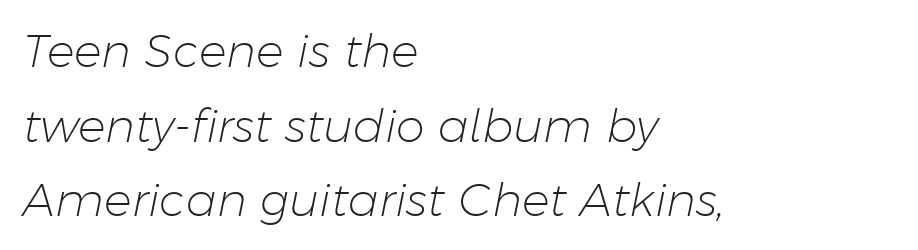
Is this a heavy cut? Hardly; it is regular or lighter. Between one letter and the next there's only the usual sliver of space. Looks like regular typesetting: each glyph gets only the width it needs. Any mark beneath the type? The region is blank. This sample uses an oblique cut, with every glyph tilted off the vertical.
